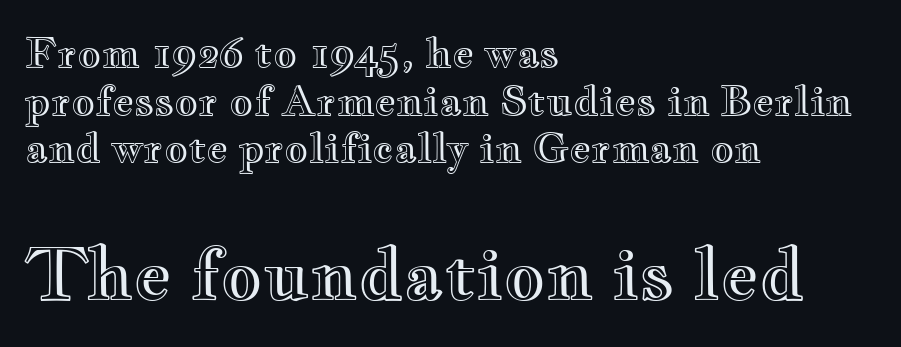
{"italic": "no", "width": "wide", "x_height": "small", "monospaced": "no", "underline": "no", "align": "left", "line_spacing_ratio": 1.16, "letter_spacing": "normal", "letter_spacing_em": 0.0, "larger_block": "second", "size_ratio": 1.76, "glyph_px": 72}
